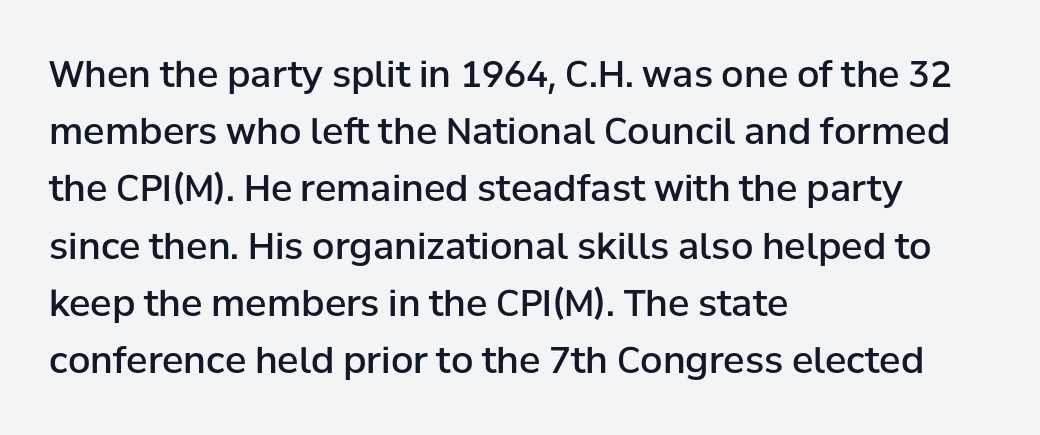
The image shows 36 px semibold sans-serif type, upright; set left-aligned, normal line spacing (1.59x), normal letter spacing, not underlined; low stroke contrast and a medium x-height.
